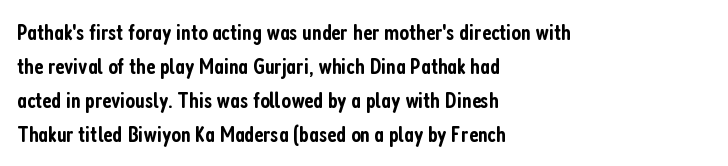
Q: Is the text bold? A: Semi-bold.
Q: Is the text italic (slanted)? A: No, it is upright.
Q: Is the text underlined? A: No.
Q: How is the paragraph aligned? A: Left-aligned.
Q: Is the spacing between letters normal or unusually wide? A: Normal.
Q: Is the spacing between lines tight, normal or loose? A: Normal.
